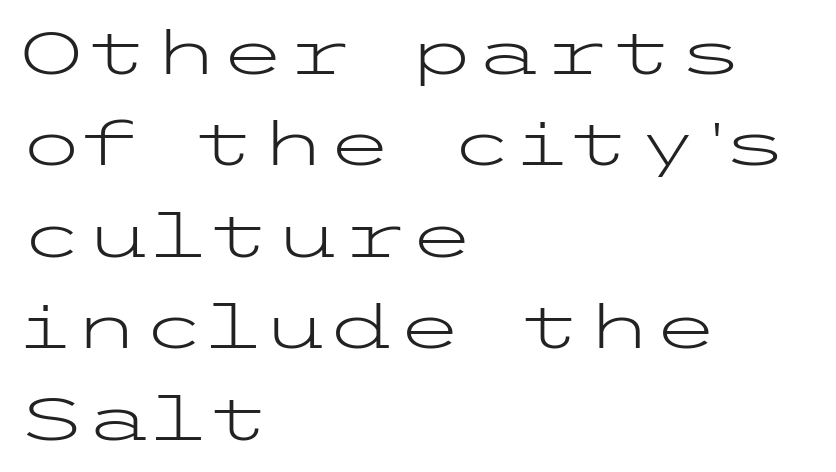
The image shows 61 px light, wide sans-serif type, upright; set left-aligned, normal line spacing (1.5x), normal letter spacing, not underlined; low stroke contrast and a medium x-height.
